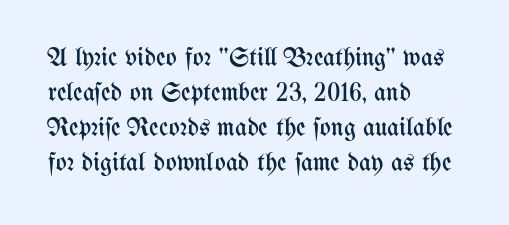
Q: Is the text bold? A: No.
Q: Is the text italic (slanted)? A: No, it is upright.
Q: Is the text underlined? A: No.
Q: How is the paragraph aligned? A: Left-aligned.
Q: Is the spacing between letters normal or unusually wide? A: Normal.
Q: Is the spacing between lines tight, normal or loose? A: Normal.
